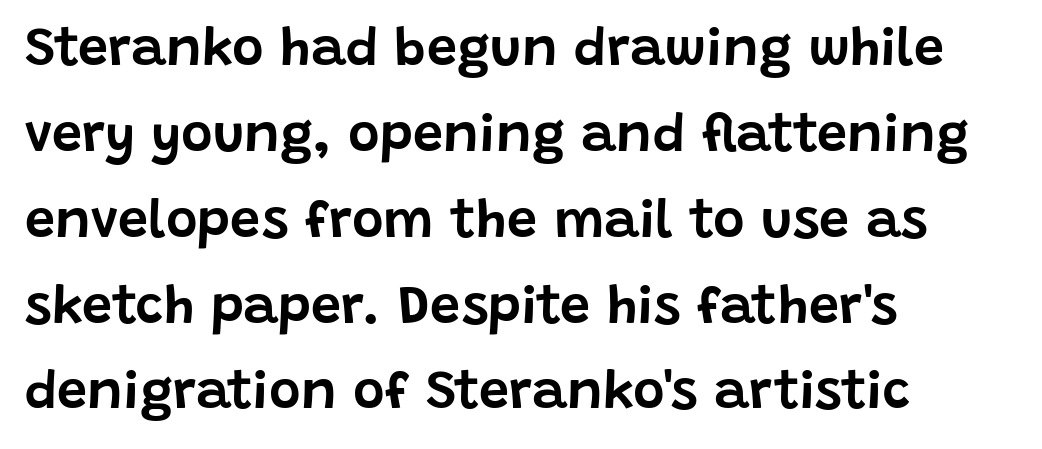
{"serif": "no", "italic": "no", "width": "normal", "stroke_contrast": "low", "x_height": "large", "monospaced": "no", "underline": "no", "align": "left", "line_spacing": "normal", "line_spacing_ratio": 1.59, "letter_spacing": "normal", "letter_spacing_em": 0.0, "glyph_px": 54}
